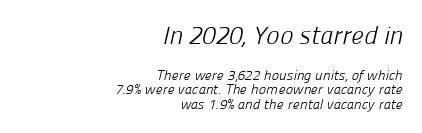
This block would grow much taller if given ordinary leading; it's compressed now. Clear beneath every line of the passage. This rendering leaves character spacing at its baseline value. The font sits on the lighter half of the weight spectrum, regular included. Larger block? The one above; the one below is distinctly smaller.
